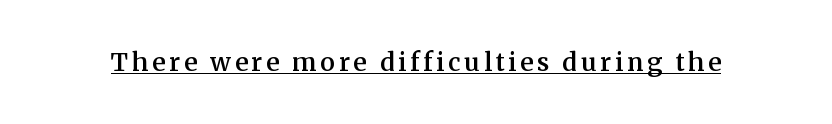
Q: Is the text bold? A: Semi-bold.
Q: Is the text italic (slanted)? A: No, it is upright.
Q: Is the text underlined? A: Yes.
